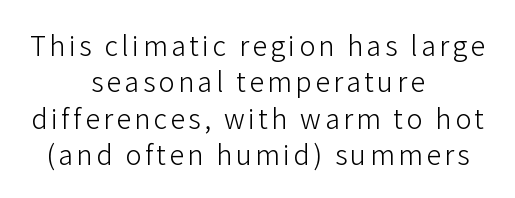
Alignment: centered. The lettering stays uniformly vertical, giving the passage a roman look. Descender tails drop into unmarked territory. What's the leading like? Ordinary, nothing unusual. This is not heavy type; no bold has been used.
